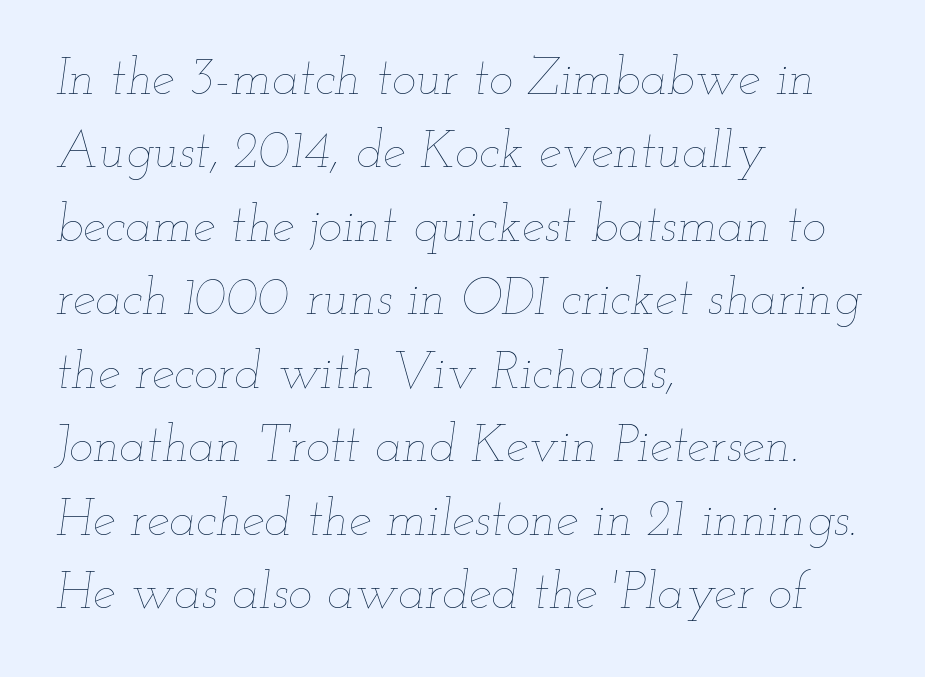
{"italic": "yes", "lean": "right", "slant_degrees": 12, "bold": "no", "weight": "thin", "width": "wide", "stroke_contrast": "low", "x_height": "small", "monospaced": "no", "underline": "no", "align": "left", "line_spacing": "normal", "line_spacing_ratio": 1.44, "letter_spacing": "normal", "letter_spacing_em": 0.0, "glyph_px": 51}
